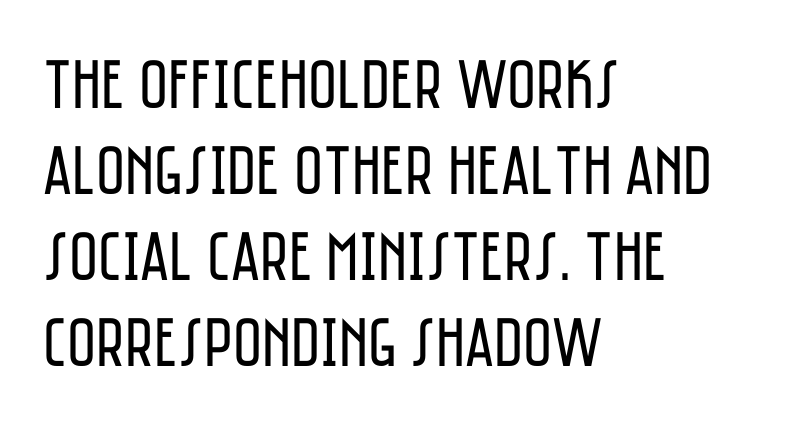
{"serif": "no", "italic": "no", "bold": "no", "weight": "regular", "width": "condensed", "stroke_contrast": "low", "x_height": "large", "monospaced": "no", "underline": "no", "align": "left", "line_spacing_ratio": 1.23, "letter_spacing": "normal", "letter_spacing_em": 0.0, "glyph_px": 70}
